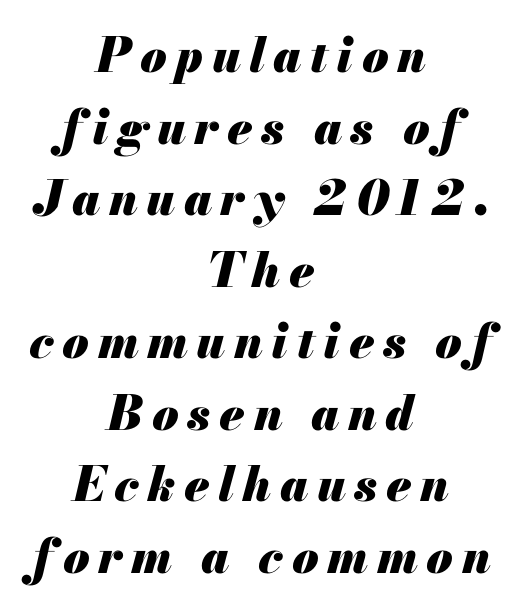
Q: Is the text bold? A: Yes.
Q: Is the text italic (slanted)? A: Yes, it leans right by about 13 degrees.
Q: Is the text underlined? A: No.
Q: How is the paragraph aligned? A: Centered.
Q: Is the spacing between lines tight, normal or loose? A: Normal.
Q: Width (condensed, normal, or wide)? A: Normal.
Q: Stroke contrast? A: Medium.
Q: x-height? A: Small.
Q: Monospaced? A: No.
